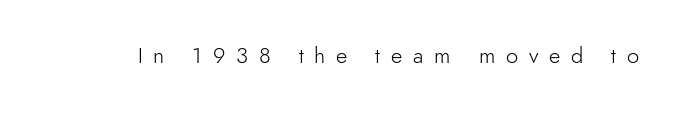
The image shows 22 px text type, upright; set unusually wide letter spacing (+0.49 em), not underlined.
